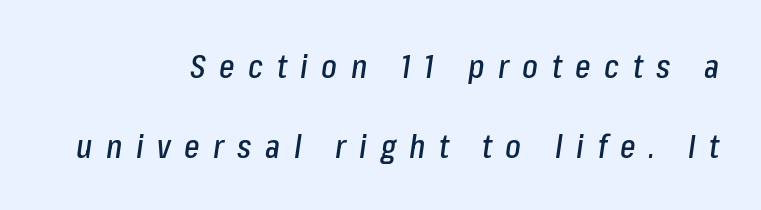
You could fit nearly another row in the gap between these rows. Tall strokes in this sample are angled rather than plumb. Note the varied advance widths — an 'i' is clearly narrower than an 'm'. Short and long lines alike share a common ending point at right. Just letters on the line, the space beneath them empty. The face used here is rendered with a markedly widened letterfit.
